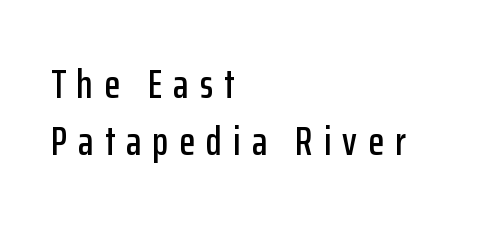
Q: Is the text italic (slanted)? A: No, it is upright.
Q: Is the typeface a serif or a sans-serif typeface? A: Sans-serif.
Q: Is the text underlined? A: No.
Q: How is the paragraph aligned? A: Left-aligned.
Q: Is the spacing between letters normal or unusually wide? A: Unusually wide.
Q: Is the spacing between lines tight, normal or loose? A: Normal.
Q: Width (condensed, normal, or wide)? A: Condensed.
Q: Stroke contrast? A: Low.
Q: x-height? A: Medium.
Q: Monospaced? A: No.
